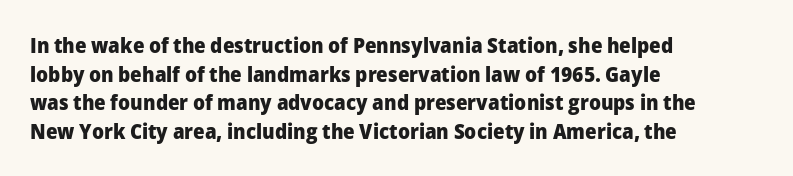
Notice how descenders clear the ascenders below comfortably — that's standard leading. Clear beneath every line of the passage. These lines are set flush left with a ragged right edge. The type sits square on the baseline with zero lean. Each word holds together tightly as a unit, with standard inter-letter gaps.
